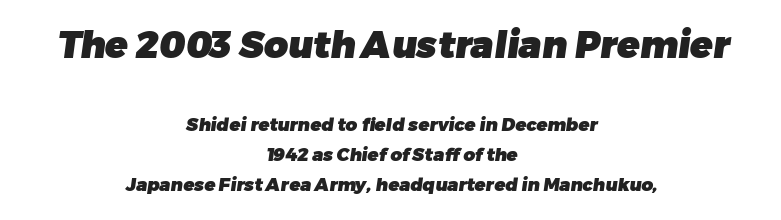
The image shows 37 px heavy sans-serif type; set centered, normal line spacing (1.68x), normal letter spacing, not underlined; the first (top) block is 2.06x larger; low stroke contrast and a medium x-height.
